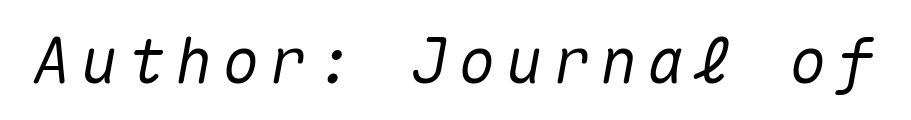
{"italic": "yes", "lean": "right", "slant_degrees": 10, "width": "normal", "stroke_contrast": "medium", "x_height": "medium", "monospaced": "yes", "underline": "no", "glyph_px": 63}
